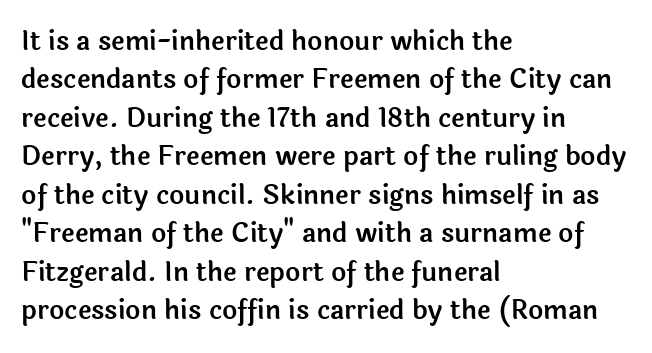
The image shows 26 px text type, upright; set left-aligned, normal line spacing (1.48x), normal letter spacing, not underlined.
